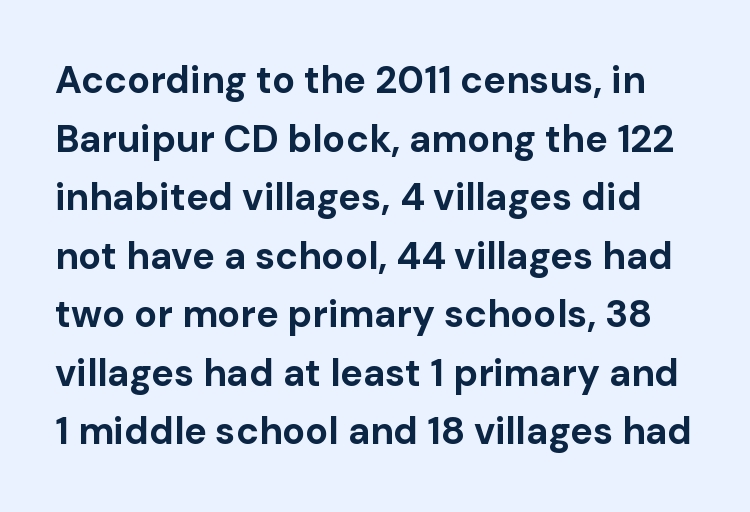
Q: Is the text bold? A: Yes.
Q: Is the text italic (slanted)? A: No, it is upright.
Q: Is the typeface a serif or a sans-serif typeface? A: Sans-serif.
Q: Is the text underlined? A: No.
Q: Is the spacing between letters normal or unusually wide? A: Normal.
Q: Is the spacing between lines tight, normal or loose? A: Normal.
Q: Width (condensed, normal, or wide)? A: Normal.
Q: Stroke contrast? A: Low.
Q: x-height? A: Medium.
Q: Monospaced? A: No.
